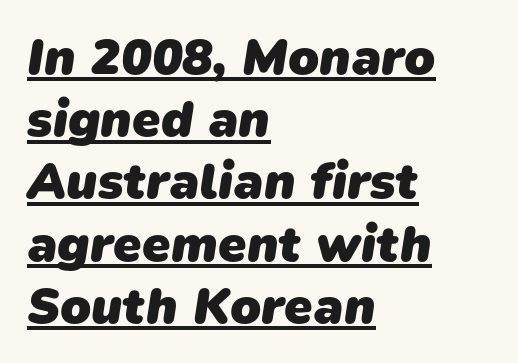
Q: Is the text bold? A: Yes.
Q: Is the typeface a serif or a sans-serif typeface? A: Sans-serif.
Q: Is the text underlined? A: Yes.
Q: How is the paragraph aligned? A: Left-aligned.
Q: Is the spacing between letters normal or unusually wide? A: Normal.
Q: Width (condensed, normal, or wide)? A: Normal.
Q: Stroke contrast? A: Low.
Q: x-height? A: Medium.
Q: Monospaced? A: No.
